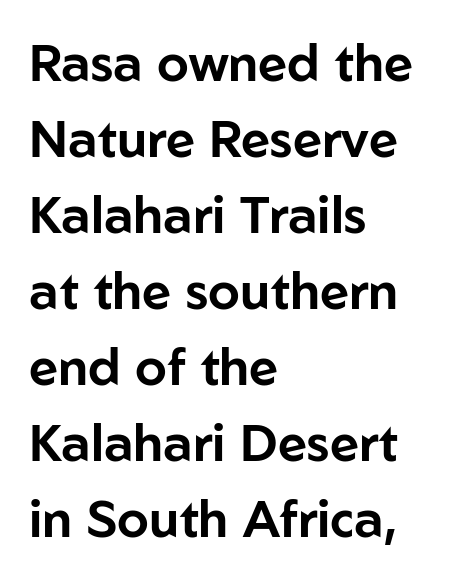
The vertical gap from one line to the next is medium. Nothing unusual about the tracking: characters are spaced as the font intends. The rendering uses natural spacing where letterforms have individual widths. The gap between lines stays unmarked. Regarding serifs, this sample does without them.
